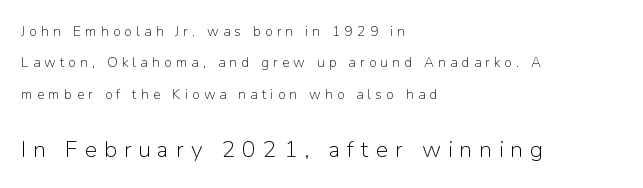
The image shows 23 px text type, upright; set left-aligned, loose line spacing (2.24x), unusually wide letter spacing (+0.3 em), not underlined; the second (bottom) block is 1.64x larger.
